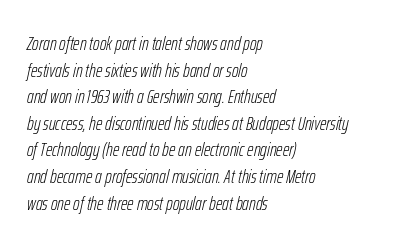
Compared with a centered layout, this one pins lines to the left instead. Check under the words: just untouched page. Leading: standard. Tall strokes in this sample are angled rather than plumb. Stems here are at most as thick as an everyday book face. Between one letter and the next there's only the usual sliver of space.
